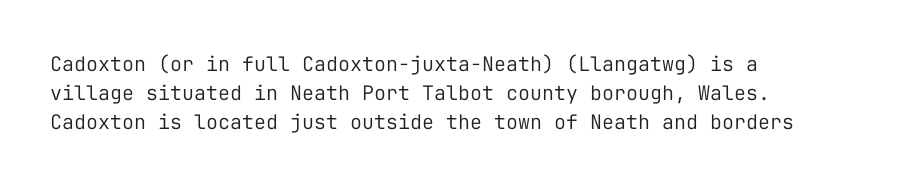
Vertical strokes here are truly vertical. The typesetting does not lean heavy: it is not bold. These lines keep a tight, regular rhythm from letter to letter. Anything drawn beneath the words? Only blank space. The designer left line spacing at the default. Caption: multi-line text, flush left, ragged right.
